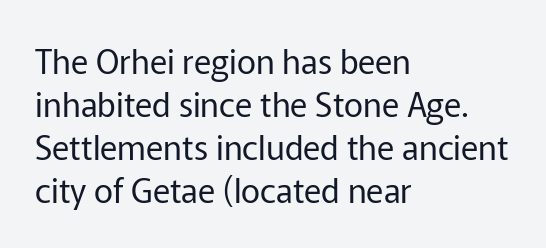
The image shows 33 px regular-weight sans-serif type, upright; set left-aligned, normal line spacing (1.3x), normal letter spacing, not underlined; low stroke contrast and a medium x-height.
